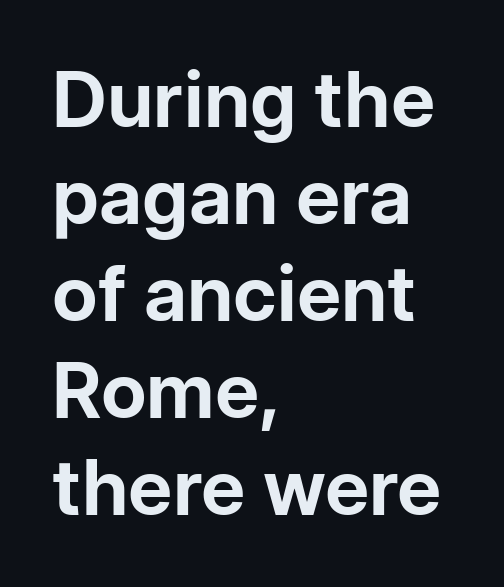
The image shows 77 px bold sans-serif type, upright; set left-aligned, normal line spacing (1.26x), normal letter spacing, not underlined; low stroke contrast and a medium x-height.
